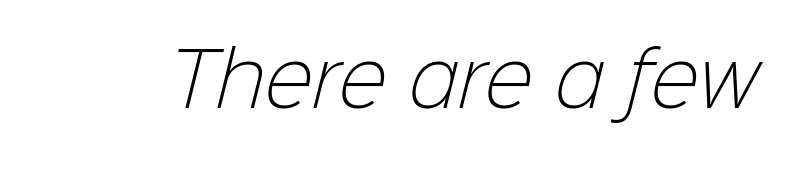
The image shows 73 px light sans-serif type; set normal letter spacing, not underlined; low stroke contrast and a medium x-height.
